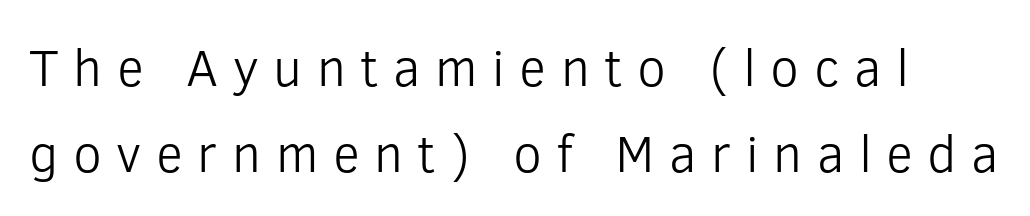
{"serif": "no", "italic": "no", "bold": "no", "weight": "light", "width": "normal", "stroke_contrast": "low", "x_height": "medium", "monospaced": "no", "underline": "no", "line_spacing": "normal", "line_spacing_ratio": 1.65, "letter_spacing": "wide", "letter_spacing_em": 0.28, "glyph_px": 52}
